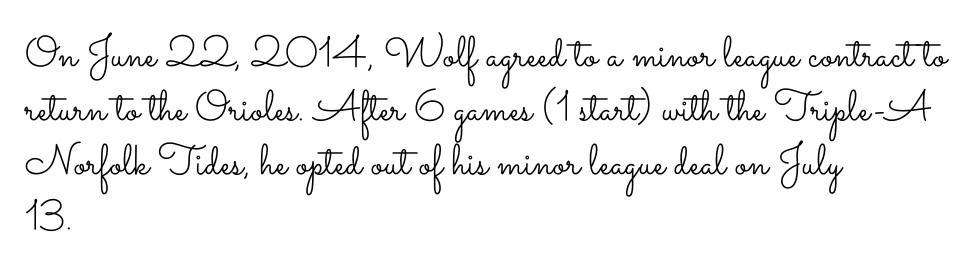
Looks like regular typesetting: each glyph gets only the width it needs. The specimen omits any rule beneath the text block's lines. Letter spacing: default. The ragged edge is on the right, which tells us the setting is flush left. Is the stroke heavy? The answer is a plain regular-or-lighter.
